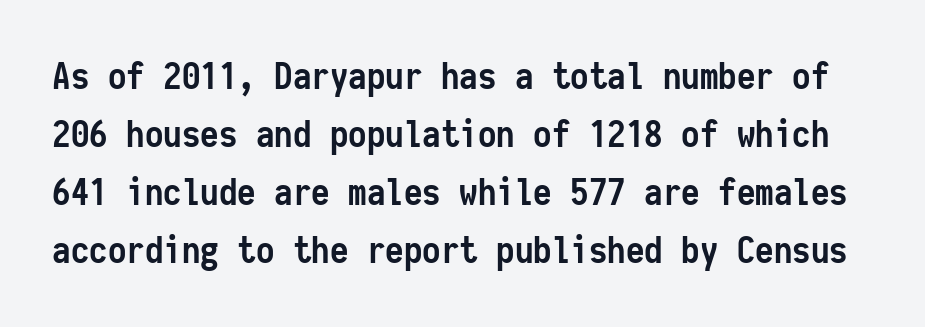
{"serif": "no", "italic": "no", "bold": "yes", "weight": "semibold", "width": "condensed", "stroke_contrast": "low", "x_height": "medium", "monospaced": "yes", "underline": "no", "line_spacing": "normal", "line_spacing_ratio": 1.57, "letter_spacing": "normal", "letter_spacing_em": 0.0, "glyph_px": 37}
